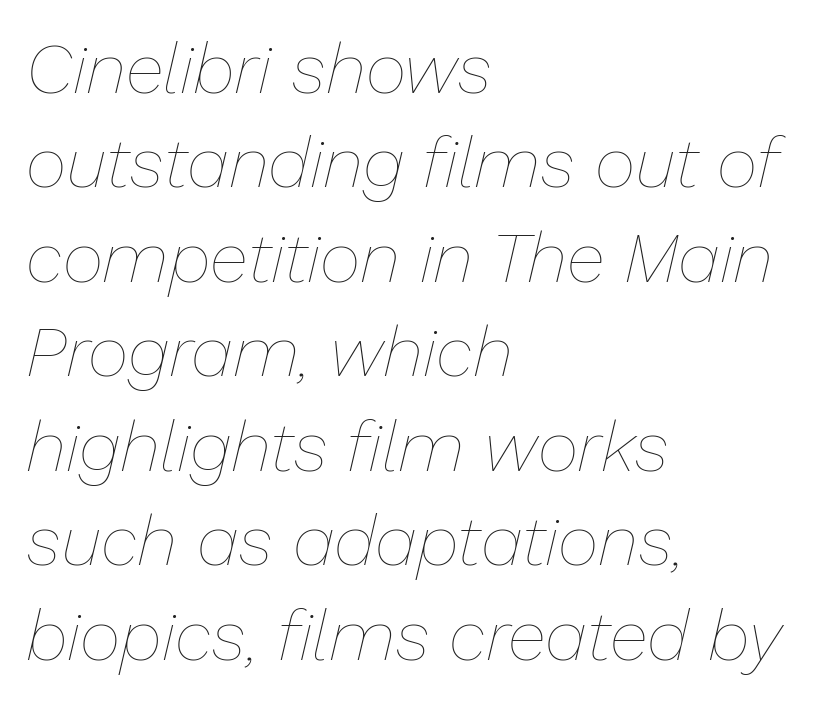
{"italic": "yes", "lean": "right", "slant_degrees": 13, "bold": "no", "weight": "thin", "width": "normal", "stroke_contrast": "low", "x_height": "medium", "monospaced": "no", "underline": "no", "align": "left", "line_spacing": "normal", "line_spacing_ratio": 1.33, "letter_spacing": "normal", "letter_spacing_em": 0.0, "glyph_px": 71}
